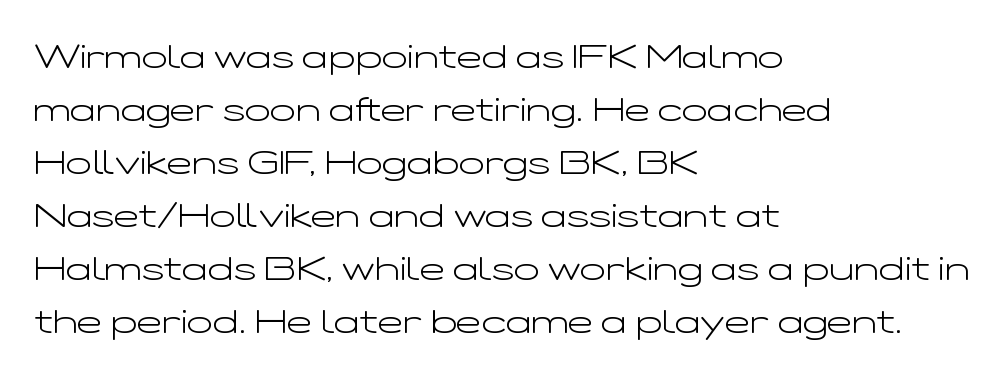
{"serif": "no", "italic": "no", "bold": "no", "weight": "light", "width": "wide", "stroke_contrast": "low", "x_height": "medium", "monospaced": "no", "underline": "no", "align": "left", "line_spacing": "normal", "line_spacing_ratio": 1.56, "letter_spacing": "normal", "letter_spacing_em": 0.0, "glyph_px": 34}
